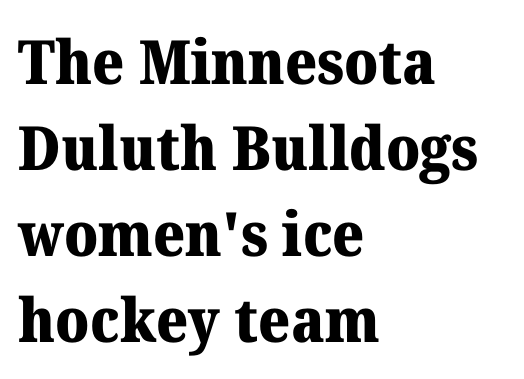
A serif font was chosen for this passage. This sample is left-justified, so line endings fall wherever the words run out. Typesetter's note: full bold, strokes at maximum text heaviness. Each letter keeps its own natural width here, so spacing adapts to shape.
